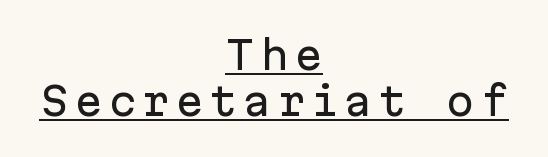
{"serif": "no", "italic": "no", "width": "normal", "stroke_contrast": "low", "x_height": "medium", "monospaced": "yes", "underline": "yes", "align": "center", "line_spacing_ratio": 1.22, "glyph_px": 38}
